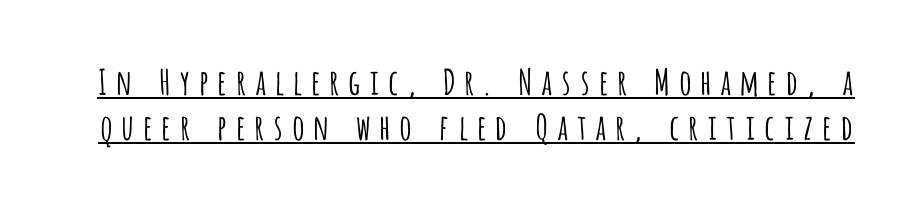
Q: Is the text bold? A: No.
Q: Is the text italic (slanted)? A: No, it is upright.
Q: Is the typeface a serif or a sans-serif typeface? A: Sans-serif.
Q: Is the text underlined? A: Yes.
Q: Is the spacing between lines tight, normal or loose? A: Normal.
Q: Width (condensed, normal, or wide)? A: Condensed.
Q: Stroke contrast? A: Low.
Q: x-height? A: Large.
Q: Monospaced? A: No.
